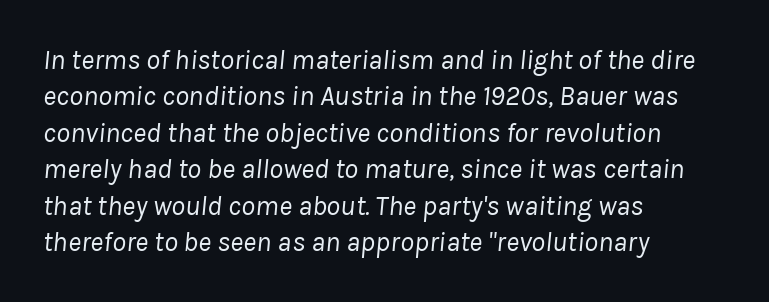
Compared with a typical body face, this is equally light or lighter still. Spacing between characters is what you'd get straight out of the box. These lines are rendered in a variable-pitch font. Compared with ordinary roman type, these characters are visibly tilted. Layout note: lines flush left. A clean baseline with only descenders dipping below it.
